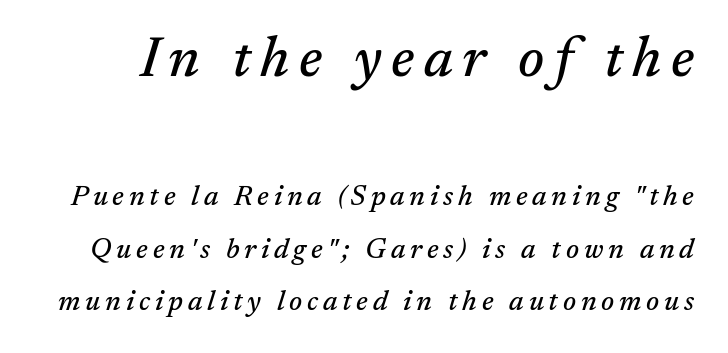
The characters display serif detailing at their extremities. In terms of posture, this sample is oblique. Descenders are the only things crossing below the line. Proportional: the letters do not fall into vertical columns. You get the large type first, then a drop to smaller type.
